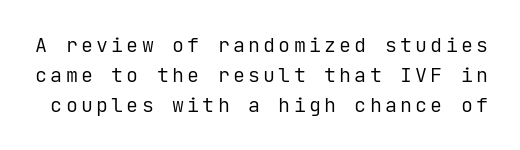
{"italic": "no", "bold": "no", "underline": "no", "line_spacing": "normal", "line_spacing_ratio": 1.5, "glyph_px": 20}
